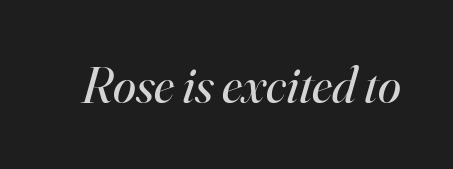
The image shows 52 px regular-weight serif type, italic (leaning right); set normal letter spacing, not underlined; high stroke contrast and a small x-height.
